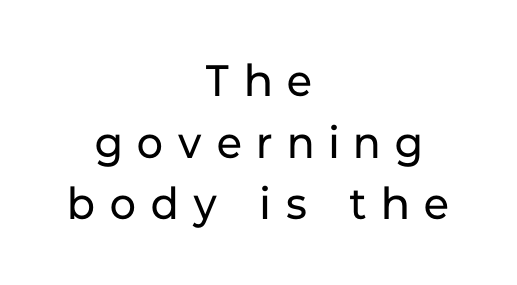
Display-style spreading of the glyphs; the letterfit is very open. Letterform terminals end flat and unadorned throughout the passage. The rendering uses a moderate line-height, typical for paragraphs. Tall strokes in this sample are plumb rather than angled.
